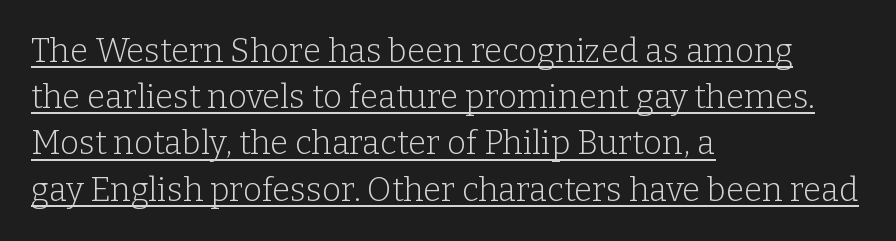
The image shows 33 px light serif type, upright; set left-aligned, normal line spacing (1.4x), normal letter spacing, underlined; low stroke contrast and a medium x-height.
